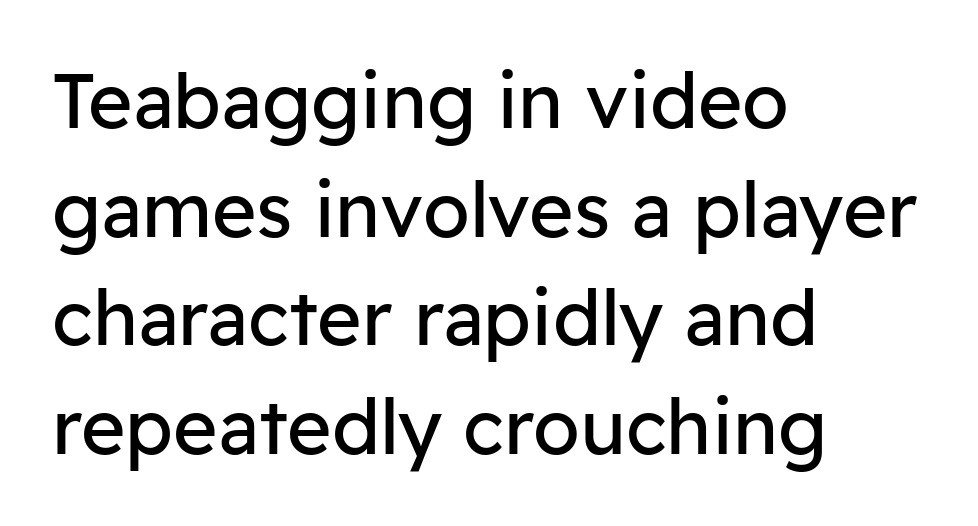
The image shows 76 px regular-weight sans-serif type, upright; set left-aligned, normal line spacing (1.43x), normal letter spacing, not underlined; low stroke contrast and a medium x-height.
